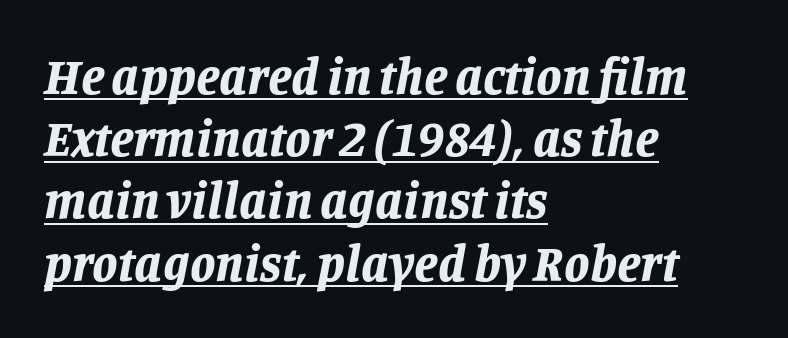
The image shows 51 px bold type, italic (leaning right); set left-aligned, line spacing 1.22x, normal letter spacing, underlined; low stroke contrast and a large x-height.
